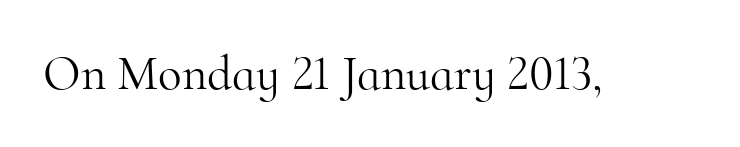
Q: Is the text bold? A: No.
Q: Is the text italic (slanted)? A: No, it is upright.
Q: Is the typeface a serif or a sans-serif typeface? A: Serif.
Q: Is the text underlined? A: No.
Q: Is the spacing between letters normal or unusually wide? A: Normal.
Q: Width (condensed, normal, or wide)? A: Normal.
Q: Stroke contrast? A: High.
Q: x-height? A: Small.
Q: Monospaced? A: No.
